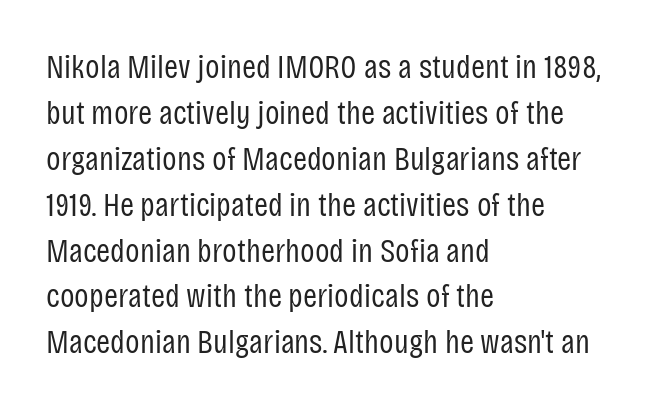
The image shows 34 px regular-weight, condensed sans-serif type, upright; set left-aligned, normal line spacing (1.35x), normal letter spacing, not underlined; low stroke contrast and a large x-height.
